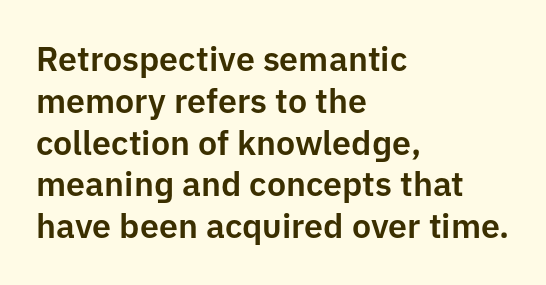
Q: Is the text italic (slanted)? A: No, it is upright.
Q: Is the typeface a serif or a sans-serif typeface? A: Sans-serif.
Q: Is the text underlined? A: No.
Q: How is the paragraph aligned? A: Left-aligned.
Q: Is the spacing between letters normal or unusually wide? A: Normal.
Q: Width (condensed, normal, or wide)? A: Normal.
Q: Stroke contrast? A: Low.
Q: x-height? A: Medium.
Q: Monospaced? A: No.
